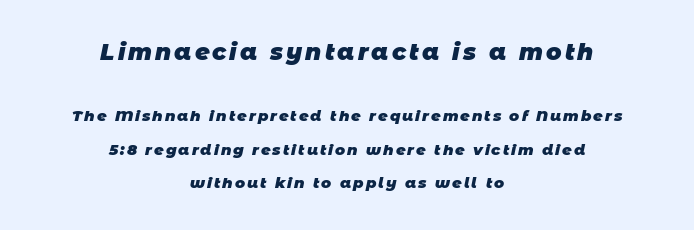
Q: Is the text bold? A: Yes.
Q: Is the text underlined? A: No.
Q: How is the paragraph aligned? A: Centered.
Q: Is the spacing between lines tight, normal or loose? A: Loose.
Q: Which block of text is set in a larger size, the first (top) or the second (bottom)? A: The first (top) one.
